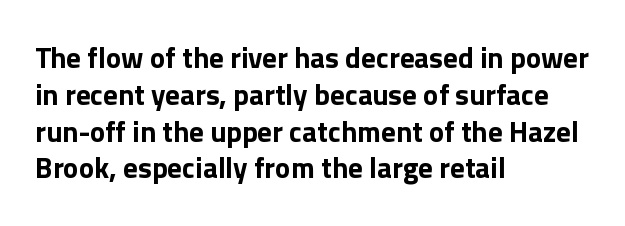
Q: Is the text bold? A: Yes.
Q: Is the text italic (slanted)? A: No, it is upright.
Q: Is the typeface a serif or a sans-serif typeface? A: Sans-serif.
Q: Is the text underlined? A: No.
Q: How is the paragraph aligned? A: Left-aligned.
Q: Is the spacing between letters normal or unusually wide? A: Normal.
Q: Is the spacing between lines tight, normal or loose? A: Normal.
Q: Width (condensed, normal, or wide)? A: Normal.
Q: x-height? A: Medium.
Q: Monospaced? A: No.
